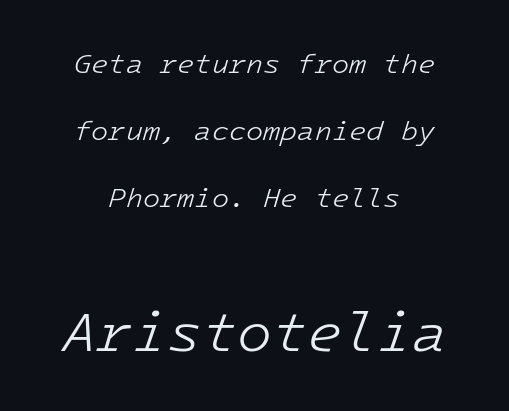
Q: Is the text bold? A: No.
Q: Is the text italic (slanted)? A: Yes, it leans right by about 16 degrees.
Q: Is the text underlined? A: No.
Q: How is the paragraph aligned? A: Centered.
Q: Is the spacing between letters normal or unusually wide? A: Normal.
Q: Is the spacing between lines tight, normal or loose? A: Loose.
Q: Which block of text is set in a larger size, the first (top) or the second (bottom)? A: The second (bottom) one.
Q: Width (condensed, normal, or wide)? A: Normal.
Q: Stroke contrast? A: Low.
Q: x-height? A: Medium.
